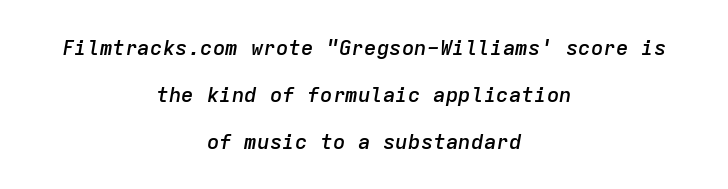
The image shows 21 px text type, italic (leaning right); set centered, loose line spacing (2.23x), normal letter spacing, not underlined.
